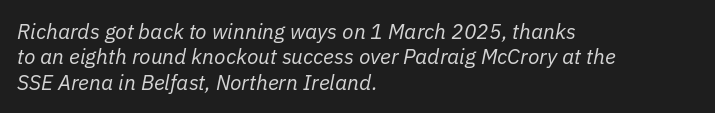
{"italic": "yes", "lean": "right", "slant_degrees": 11, "bold": "no", "underline": "no", "align": "left", "line_spacing_ratio": 1.21, "letter_spacing": "normal", "letter_spacing_em": 0.0, "glyph_px": 21}
